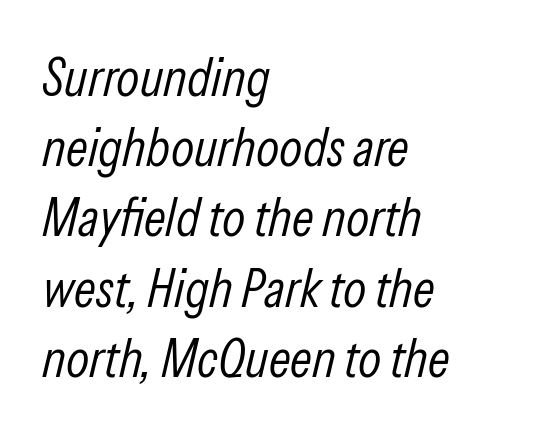
The image shows 54 px light, condensed type, italic (leaning right); set left-aligned, normal line spacing (1.3x), normal letter spacing, not underlined; low stroke contrast and a medium x-height.
